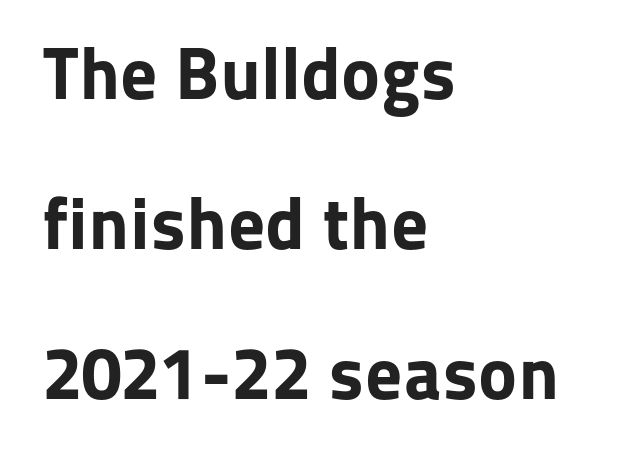
{"serif": "no", "italic": "no", "bold": "yes", "weight": "bold", "width": "normal", "stroke_contrast": "low", "x_height": "medium", "monospaced": "no", "underline": "no", "align": "left", "line_spacing": "loose", "line_spacing_ratio": 2.03, "letter_spacing": "normal", "letter_spacing_em": 0.0, "glyph_px": 74}
